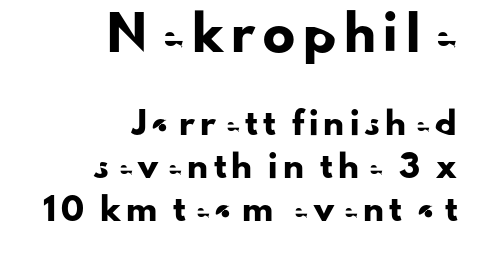
The image shows 32 px sans-serif type, upright; set right-aligned, loose line spacing (2.04x), unusually wide letter spacing (+0.25 em), not underlined; the first (top) block is 1.52x larger; low stroke contrast and a small x-height.
